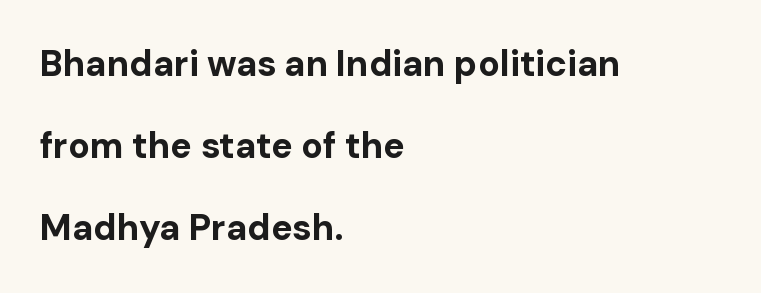
Q: Is the text bold? A: Yes.
Q: Is the text italic (slanted)? A: No, it is upright.
Q: Is the typeface a serif or a sans-serif typeface? A: Sans-serif.
Q: Is the text underlined? A: No.
Q: How is the paragraph aligned? A: Left-aligned.
Q: Is the spacing between letters normal or unusually wide? A: Normal.
Q: Is the spacing between lines tight, normal or loose? A: Loose.
Q: Width (condensed, normal, or wide)? A: Normal.
Q: Stroke contrast? A: Low.
Q: x-height? A: Medium.
Q: Monospaced? A: No.
